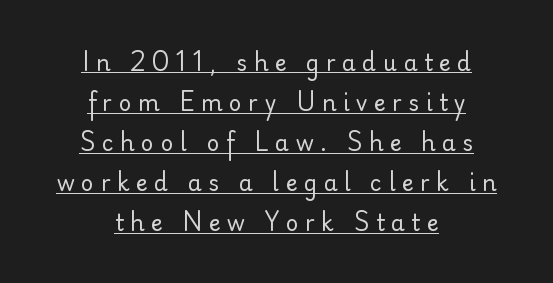
Q: Is the text bold? A: No.
Q: Is the text italic (slanted)? A: No, it is upright.
Q: Is the text underlined? A: Yes.
Q: How is the paragraph aligned? A: Centered.
Q: Is the spacing between letters normal or unusually wide? A: Unusually wide.
